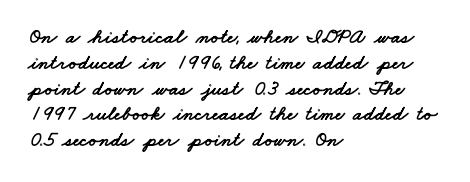
{"underline": "no", "align": "left", "line_spacing_ratio": 1.23, "letter_spacing": "normal", "letter_spacing_em": 0.0, "glyph_px": 21}
